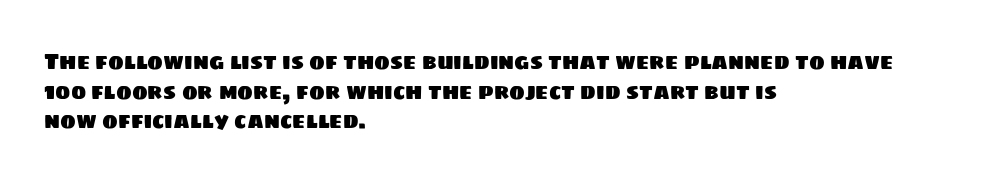
Check the space under the baseline: it is left empty. One glance says typical: line gaps are just what's usual. The rendering keeps characters at their native spacing. Horizontally, the lines are justified to the leading edge only.
